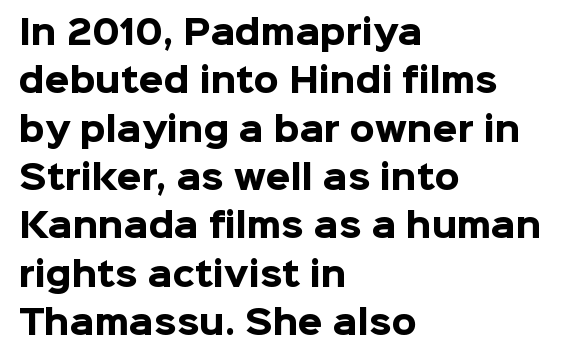
The image shows 32 px heavy sans-serif type, upright; set left-aligned, normal line spacing (1.51x), normal letter spacing, not underlined; low stroke contrast and a medium x-height.
